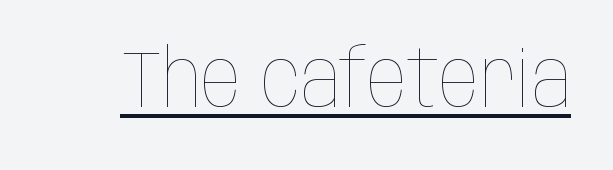
The image shows 80 px thin, condensed type, upright; set normal letter spacing, underlined; low stroke contrast and a large x-height.
